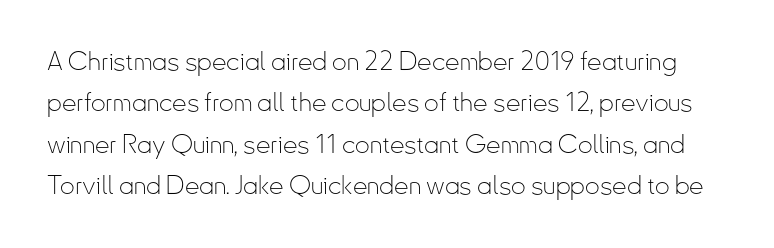
The strokes are not fattened; the text isn't bold. The line texture is even and compact thanks to regular tracking. These lines sit exactly where default settings would place them. Ordinary non-slanted type is in use.
